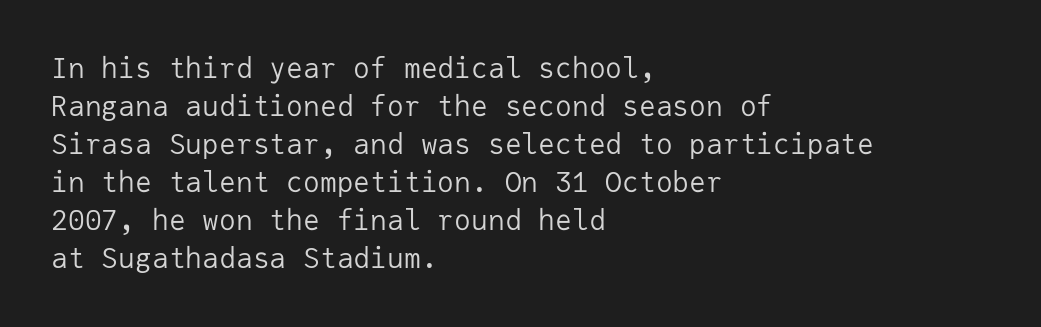
The image shows 28 px regular-weight sans-serif type, upright, monospaced; set left-aligned, normal line spacing (1.36x), normal letter spacing, not underlined; low stroke contrast and a medium x-height.
